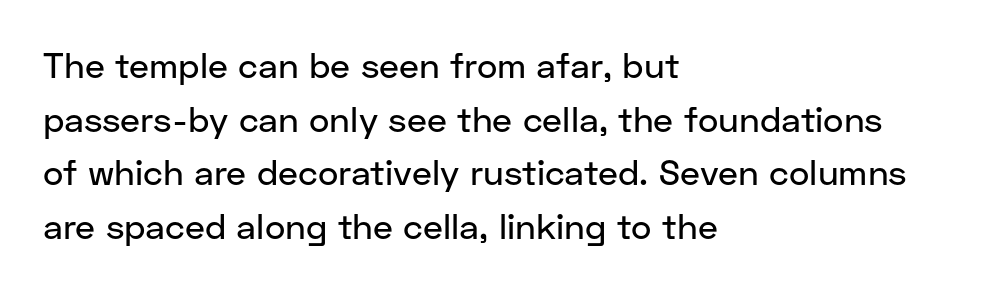
Descenders are the only things crossing below the line. Where is the straight margin? On the left. Does the type have serifs? No, each stem ends abruptly. Each word holds together tightly as a unit, with standard inter-letter gaps.
